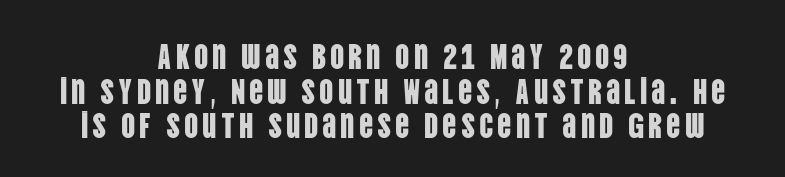
Proportional: the letters do not fall into vertical columns. Is there much room between lines? No — they nearly touch. Rendered with straight, roman letterforms. The space directly below the letters is spotless.
